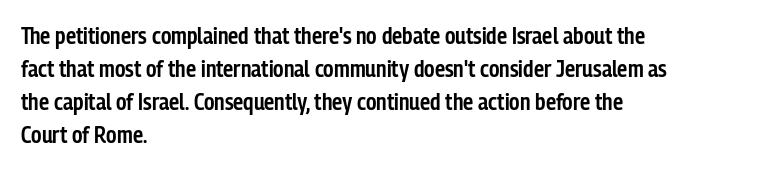
{"italic": "no", "bold": "semi", "underline": "no", "align": "left", "line_spacing": "normal", "line_spacing_ratio": 1.43, "letter_spacing": "normal", "letter_spacing_em": 0.0, "glyph_px": 23}
